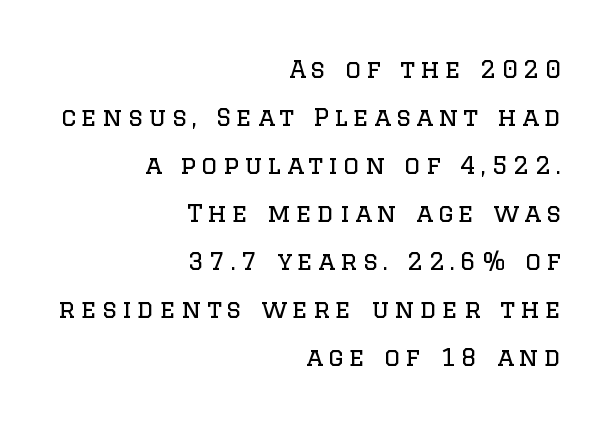
Q: Is the text bold? A: No.
Q: Is the text italic (slanted)? A: No, it is upright.
Q: Is the text underlined? A: No.
Q: How is the paragraph aligned? A: Right-aligned.
Q: Is the spacing between letters normal or unusually wide? A: Unusually wide.
Q: Is the spacing between lines tight, normal or loose? A: Loose.
